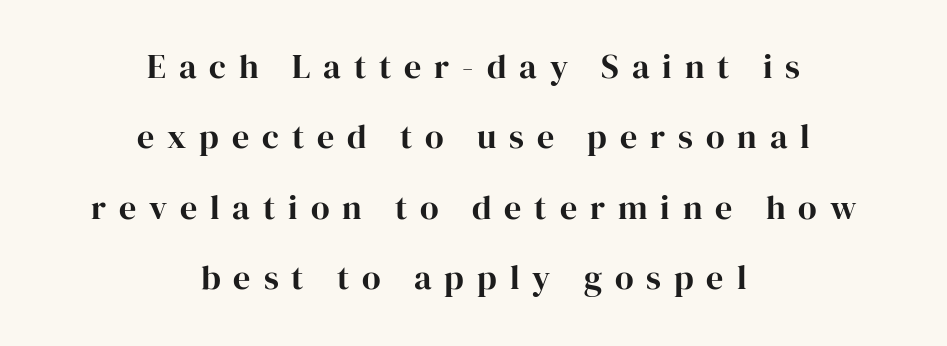
Q: Is the text italic (slanted)? A: No, it is upright.
Q: Is the typeface a serif or a sans-serif typeface? A: Serif.
Q: Is the text underlined? A: No.
Q: How is the paragraph aligned? A: Centered.
Q: Is the spacing between letters normal or unusually wide? A: Unusually wide.
Q: Is the spacing between lines tight, normal or loose? A: Loose.
Q: Width (condensed, normal, or wide)? A: Normal.
Q: Stroke contrast? A: High.
Q: x-height? A: Medium.
Q: Monospaced? A: No.
